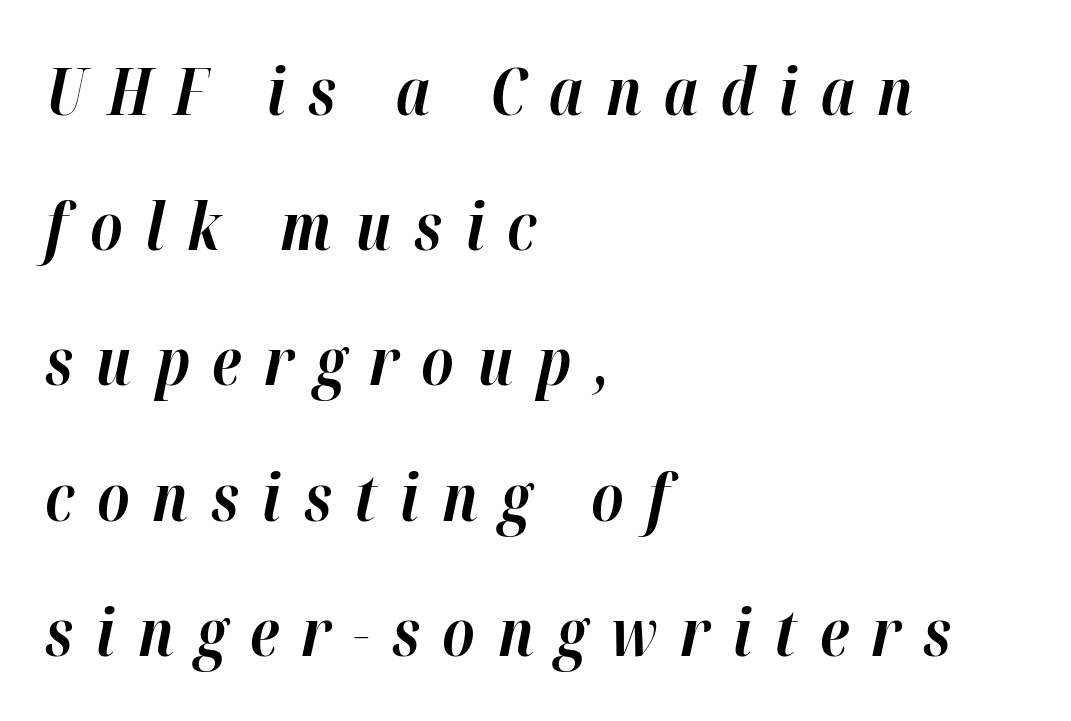
Stroke thickness is high; the sample reads as a true bold. Leftover space on each line is placed entirely after the last word. Quick note: underline off. Caption: expanded tracking, letters set apart.
